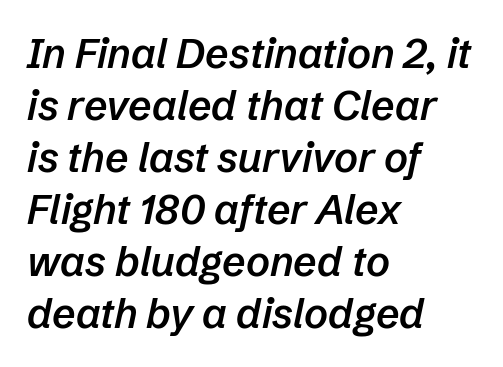
Semibold letterforms, between regular and bold. A typesetter would call this leading conventional body-copy spacing. Line starts are locked; line ends wander. Clear beneath every line of the passage.
